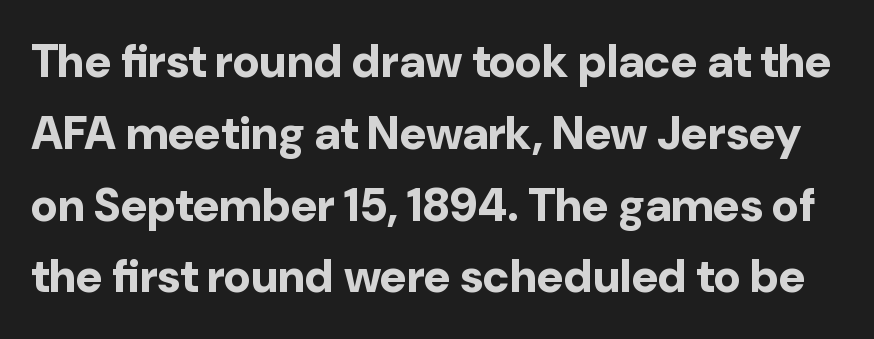
Q: Is the text bold? A: Yes.
Q: Is the text italic (slanted)? A: No, it is upright.
Q: Is the typeface a serif or a sans-serif typeface? A: Sans-serif.
Q: Is the text underlined? A: No.
Q: Is the spacing between letters normal or unusually wide? A: Normal.
Q: Is the spacing between lines tight, normal or loose? A: Normal.
Q: Width (condensed, normal, or wide)? A: Normal.
Q: Stroke contrast? A: Low.
Q: x-height? A: Medium.
Q: Monospaced? A: No.
